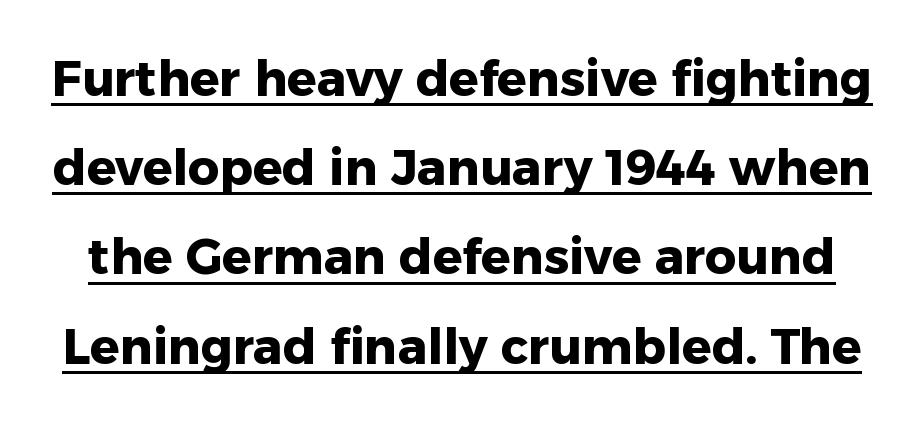
{"serif": "no", "italic": "no", "bold": "yes", "weight": "heavy", "width": "normal", "stroke_contrast": "low", "x_height": "medium", "monospaced": "no", "underline": "yes", "line_spacing_ratio": 1.82, "letter_spacing": "normal", "letter_spacing_em": 0.0, "glyph_px": 49}
